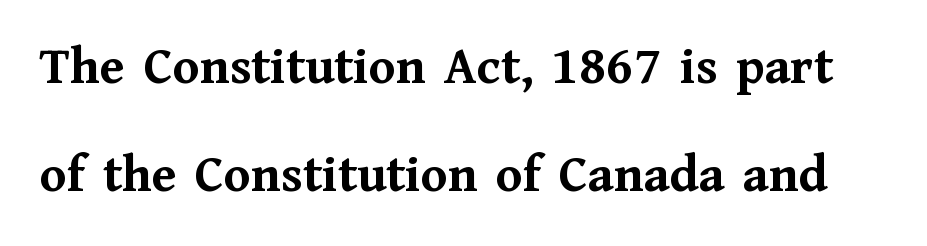
{"serif": "yes", "italic": "no", "bold": "yes", "weight": "semibold", "width": "normal", "stroke_contrast": "medium", "x_height": "medium", "monospaced": "no", "underline": "no", "line_spacing": "loose", "line_spacing_ratio": 2.0, "letter_spacing": "normal", "letter_spacing_em": 0.0, "glyph_px": 54}
